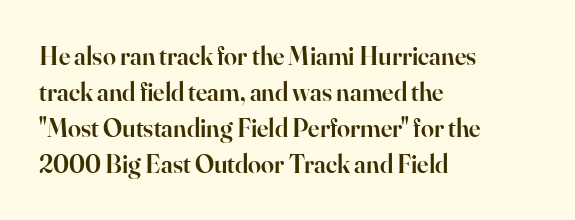
{"italic": "no", "bold": "semi", "underline": "no", "align": "left", "line_spacing": "normal", "line_spacing_ratio": 1.39, "letter_spacing": "normal", "letter_spacing_em": 0.0, "glyph_px": 26}
